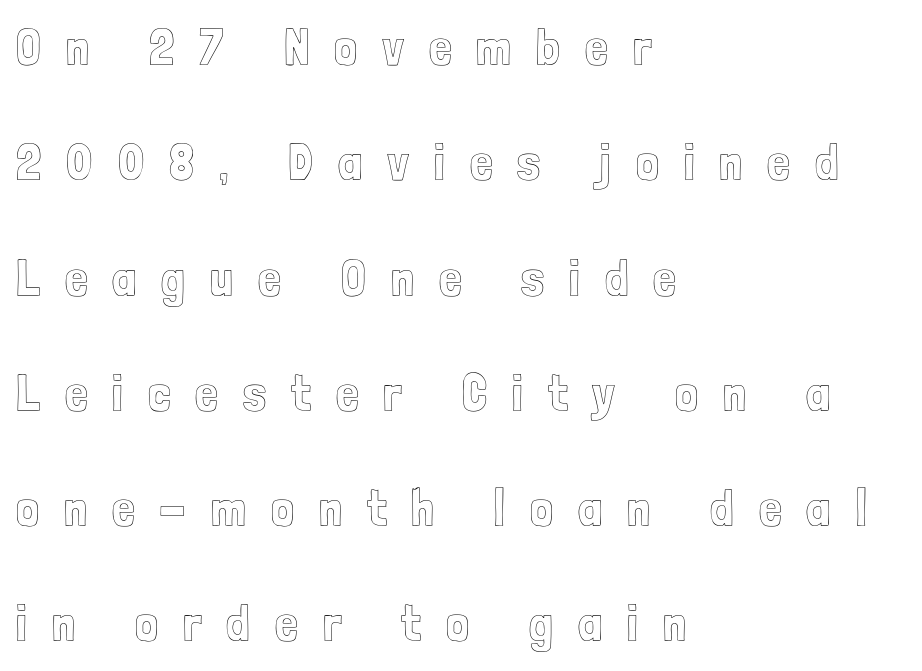
A typesetter would call this leading open, well beyond the default. The string is rendered with underlining switched off. The rendering uses natural spacing where letterforms have individual widths. Spacing between characters has been opened up far beyond the box default.
